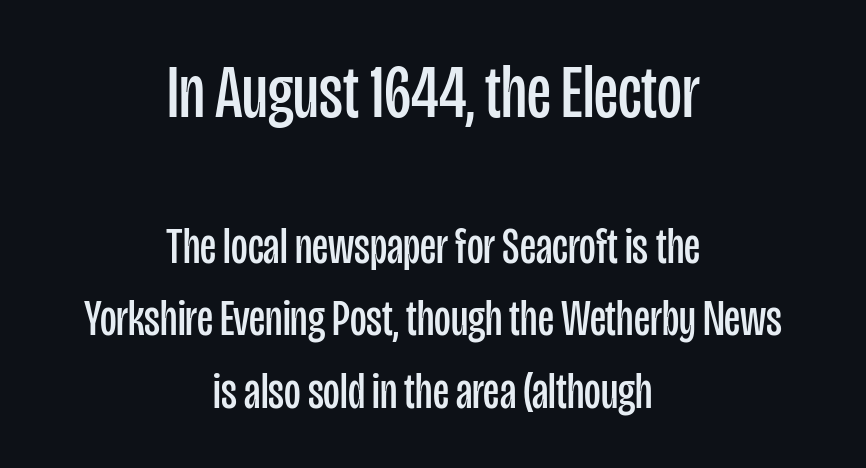
The image shows 76 px regular-weight, condensed sans-serif type, upright; set centered, normal line spacing (1.42x), normal letter spacing, not underlined; the first (top) block is 1.49x larger; low stroke contrast and a large x-height.
